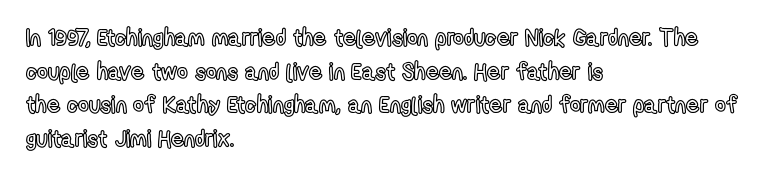
Notice how the passage keeps a crisp vertical edge on the left only. Ascenders rise straight up at ninety degrees. The passage shown is not underscored anywhere. Tracking value appears to be zero — textbook default spacing.
